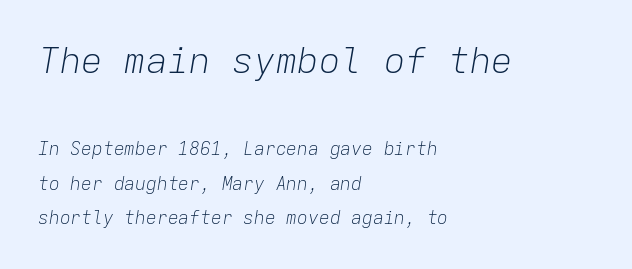
The block of text is sparse from top to bottom, with ample space between rows. The text block is weighted toward the left margin, trailing off unevenly rightward. These lines were composed using italics. Rule under the text: the space is simply empty. You could count columns in this text — the font is strictly monospaced. The block sitting higher on the canvas is the one with enlarged characters.
